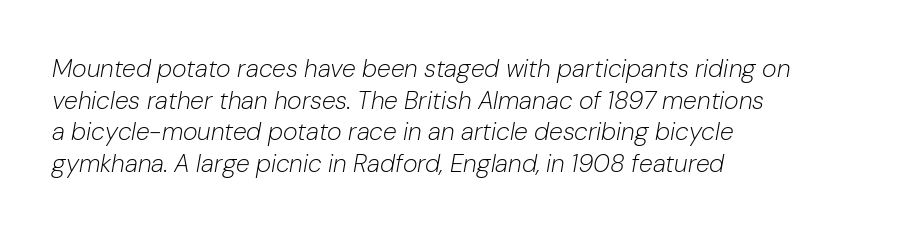
{"italic": "yes", "lean": "right", "slant_degrees": 10, "bold": "no", "underline": "no", "align": "left", "line_spacing": "normal", "line_spacing_ratio": 1.27, "letter_spacing": "normal", "letter_spacing_em": 0.0, "glyph_px": 25}
